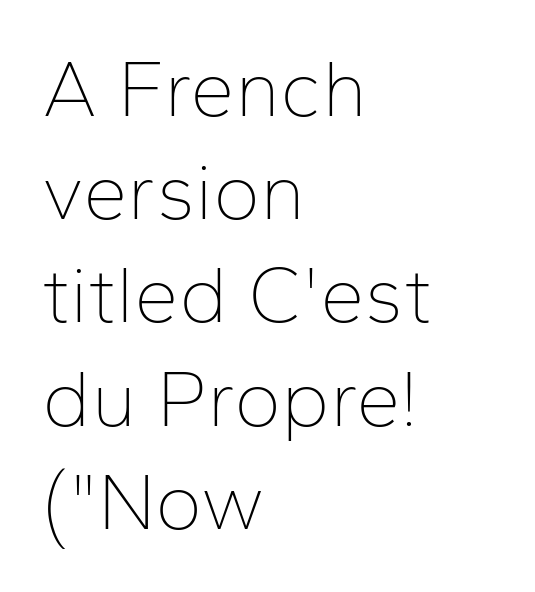
Reading down the block, your eye returns to a fixed left position each line. Bare-footed words on every line. In terms of leading, this rendering sits right in the middle. When letters stand straight like this, we call the style roman or upright.
